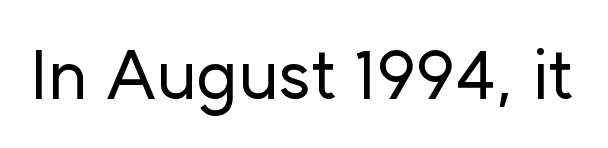
{"serif": "no", "italic": "no", "width": "normal", "stroke_contrast": "low", "x_height": "medium", "monospaced": "no", "underline": "no", "letter_spacing": "normal", "letter_spacing_em": 0.0, "glyph_px": 68}
